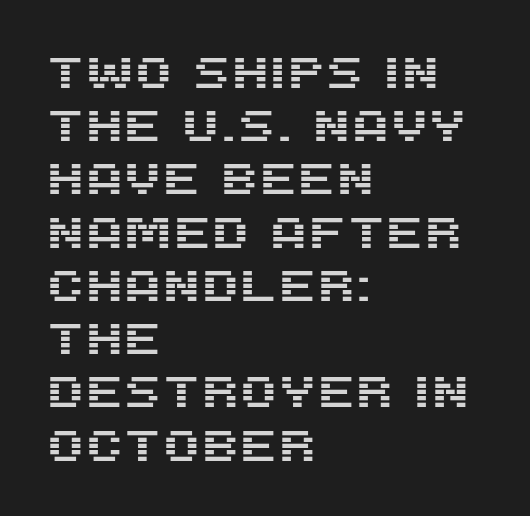
{"serif": "no", "italic": "no", "width": "normal", "stroke_contrast": "medium", "x_height": "large", "monospaced": "no", "underline": "no", "align": "left", "line_spacing_ratio": 1.21, "letter_spacing": "normal", "letter_spacing_em": 0.0, "glyph_px": 44}
